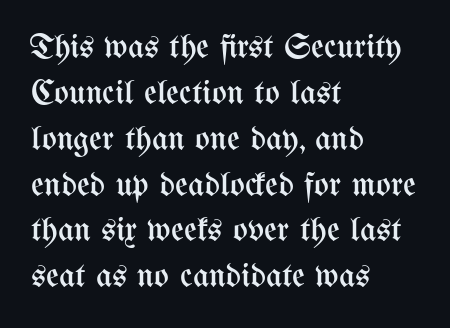
The image shows 35 px regular-weight, condensed type, upright; set left-aligned, normal line spacing (1.31x), normal letter spacing, not underlined; medium stroke contrast and a medium x-height.
